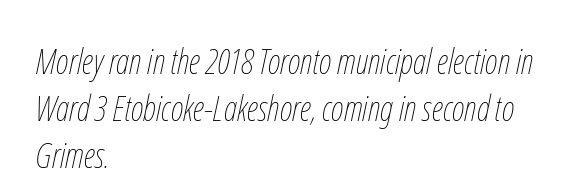
The image shows 35 px thin, condensed type, italic (leaning right); set left-aligned, normal line spacing (1.35x), normal letter spacing, not underlined; low stroke contrast and a medium x-height.
